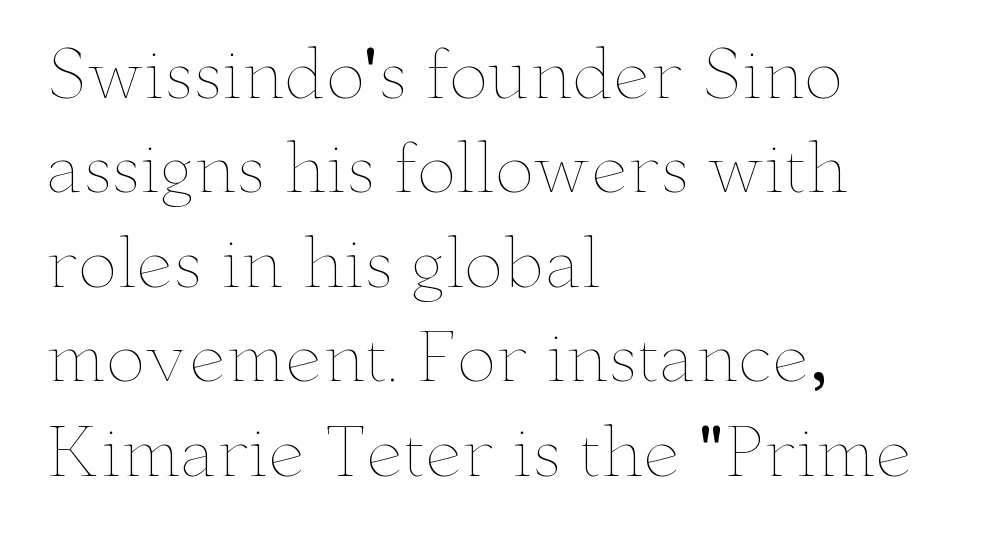
Q: Is the text bold? A: No.
Q: Is the text italic (slanted)? A: No, it is upright.
Q: Is the text underlined? A: No.
Q: How is the paragraph aligned? A: Left-aligned.
Q: Is the spacing between letters normal or unusually wide? A: Normal.
Q: Is the spacing between lines tight, normal or loose? A: Normal.
Q: Width (condensed, normal, or wide)? A: Wide.
Q: Stroke contrast? A: Low.
Q: x-height? A: Small.
Q: Monospaced? A: No.
